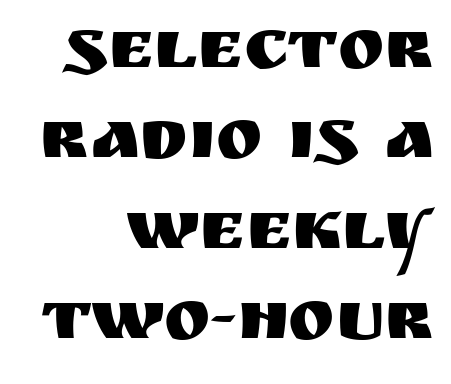
Q: Is the text italic (slanted)? A: No, it is upright.
Q: Is the typeface a serif or a sans-serif typeface? A: Sans-serif.
Q: Is the text underlined? A: No.
Q: How is the paragraph aligned? A: Right-aligned.
Q: Is the spacing between letters normal or unusually wide? A: Normal.
Q: Is the spacing between lines tight, normal or loose? A: Normal.
Q: Width (condensed, normal, or wide)? A: Normal.
Q: Stroke contrast? A: Medium.
Q: x-height? A: Large.
Q: Monospaced? A: No.
